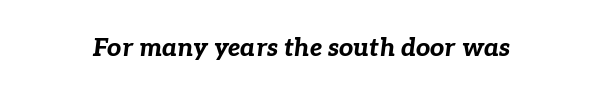
Q: Is the text bold? A: Yes.
Q: Is the text italic (slanted)? A: Yes, it leans right by about 7 degrees.
Q: Is the text underlined? A: No.
Q: Is the spacing between letters normal or unusually wide? A: Normal.
